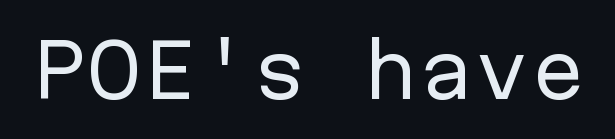
Letter spacing: default. Weight: in the light-to-regular range. A typesetter would call this monospace, since all characters share one set width. Letterform terminals end flat and unadorned throughout the passage. Type without underlining. Do the letters lean? They stand straight.
